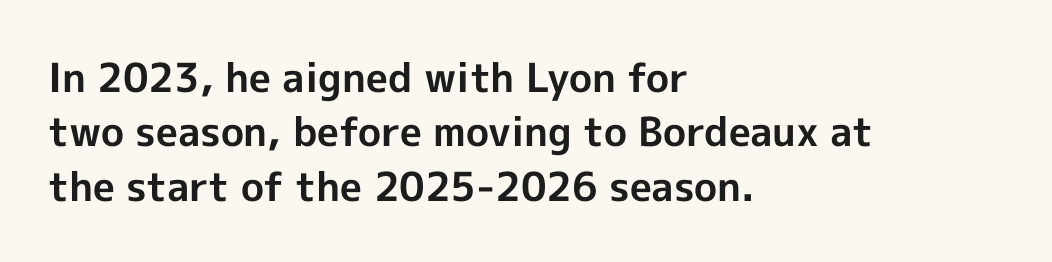
Q: Is the text bold? A: Yes.
Q: Is the text italic (slanted)? A: No, it is upright.
Q: Is the typeface a serif or a sans-serif typeface? A: Sans-serif.
Q: Is the text underlined? A: No.
Q: How is the paragraph aligned? A: Left-aligned.
Q: Is the spacing between letters normal or unusually wide? A: Normal.
Q: Is the spacing between lines tight, normal or loose? A: Normal.
Q: Width (condensed, normal, or wide)? A: Normal.
Q: x-height? A: Medium.
Q: Monospaced? A: No.
